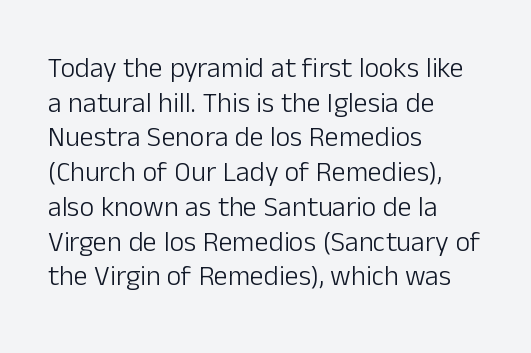
The image shows 28 px light sans-serif type, upright; set left-aligned, line spacing 1.24x, normal letter spacing, not underlined; low stroke contrast and a medium x-height.
